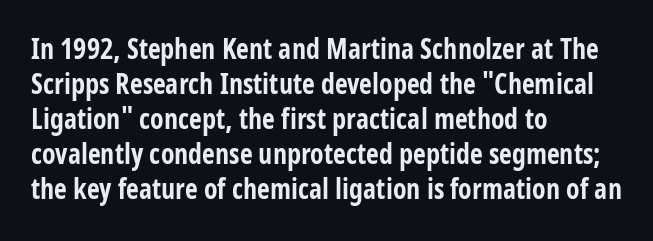
{"serif": "no", "italic": "no", "bold": "yes", "weight": "bold", "width": "condensed", "stroke_contrast": "low", "x_height": "large", "monospaced": "no", "underline": "no", "align": "left", "line_spacing": "normal", "line_spacing_ratio": 1.25, "letter_spacing": "normal", "letter_spacing_em": 0.0, "glyph_px": 28}
